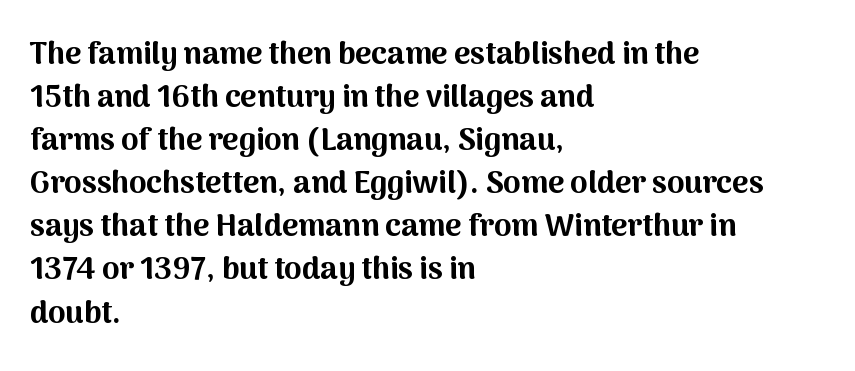
The passage shown is emphatically bold. Words float on clear page, feet unadorned. The typography opts for an upright posture over an oblique one. Nope, no serifs anywhere on these letters. A typesetter would call this zero additional tracking. One glance says typical: line gaps are just what's usual.
